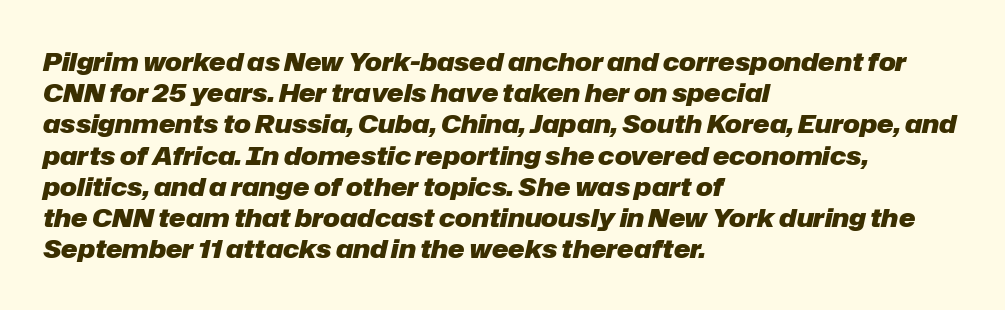
The line-height multiplier appears to be the usual default. The rendering keeps characters at their native spacing. The zone under the glyphs is completely vacant. The specimen reads as italic at a glance. Set as a true bold cut, around the 700 mark. Horizontally, the lines are justified to the leading edge only.
